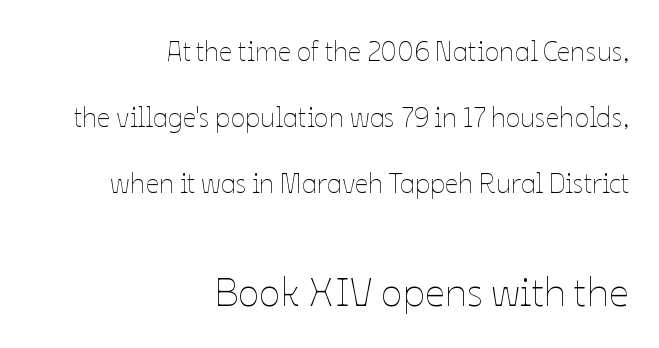
{"italic": "no", "bold": "no", "weight": "thin", "width": "normal", "stroke_contrast": "low", "x_height": "medium", "monospaced": "no", "underline": "no", "align": "right", "line_spacing": "loose", "line_spacing_ratio": 2.44, "letter_spacing": "normal", "letter_spacing_em": 0.0, "larger_block": "second", "size_ratio": 1.48, "glyph_px": 40}
